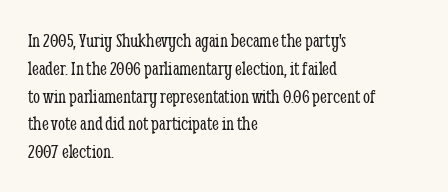
The image shows 20 px text type, upright; set left-aligned, normal line spacing (1.39x), normal letter spacing, not underlined.
